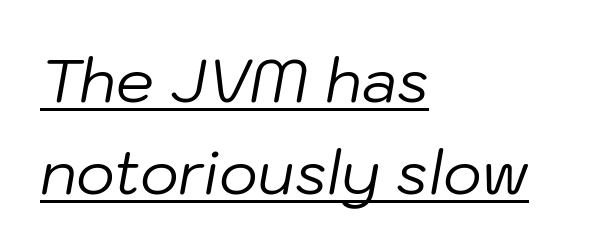
{"italic": "yes", "lean": "right", "slant_degrees": 10, "bold": "no", "weight": "regular", "width": "normal", "stroke_contrast": "low", "x_height": "medium", "monospaced": "no", "underline": "yes", "align": "left", "line_spacing": "normal", "line_spacing_ratio": 1.54, "letter_spacing": "normal", "letter_spacing_em": 0.0, "glyph_px": 60}
